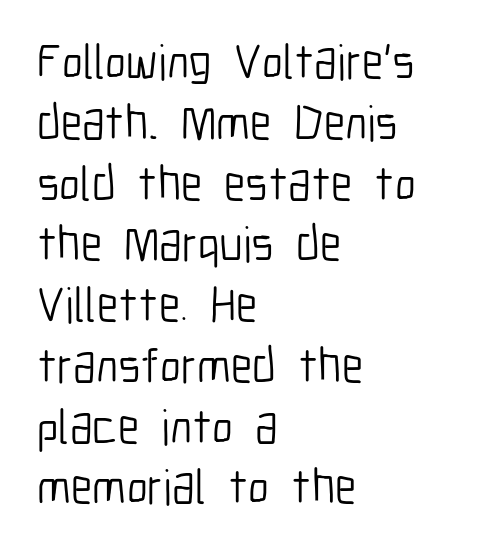
{"serif": "no", "italic": "no", "bold": "no", "weight": "light", "width": "condensed", "stroke_contrast": "low", "x_height": "medium", "monospaced": "no", "underline": "no", "align": "left", "line_spacing_ratio": 1.24, "letter_spacing": "normal", "letter_spacing_em": 0.0, "glyph_px": 49}
